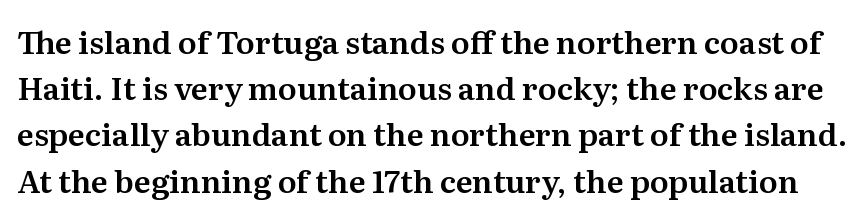
Q: Is the text italic (slanted)? A: No, it is upright.
Q: Is the typeface a serif or a sans-serif typeface? A: Serif.
Q: Is the text underlined? A: No.
Q: Is the spacing between letters normal or unusually wide? A: Normal.
Q: Is the spacing between lines tight, normal or loose? A: Normal.
Q: Width (condensed, normal, or wide)? A: Normal.
Q: Stroke contrast? A: Medium.
Q: x-height? A: Medium.
Q: Monospaced? A: No.
